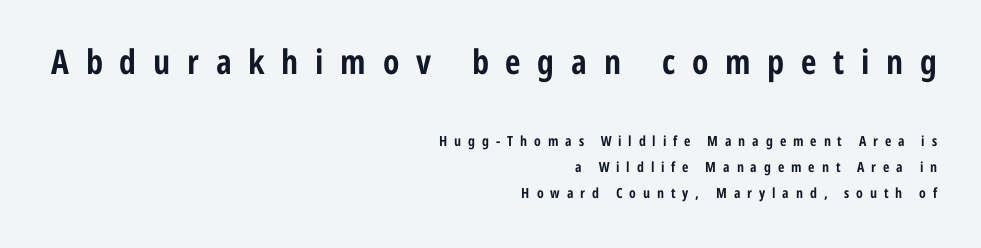
{"serif": "no", "italic": "no", "bold": "yes", "weight": "bold", "width": "condensed", "stroke_contrast": "low", "x_height": "medium", "monospaced": "no", "underline": "no", "align": "right", "line_spacing_ratio": 1.83, "letter_spacing": "wide", "letter_spacing_em": 0.49, "larger_block": "first", "size_ratio": 2.43, "glyph_px": 34}
